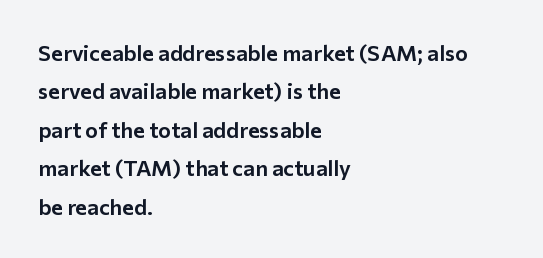
Q: Is the text italic (slanted)? A: No, it is upright.
Q: Is the text underlined? A: No.
Q: How is the paragraph aligned? A: Left-aligned.
Q: Is the spacing between letters normal or unusually wide? A: Normal.
